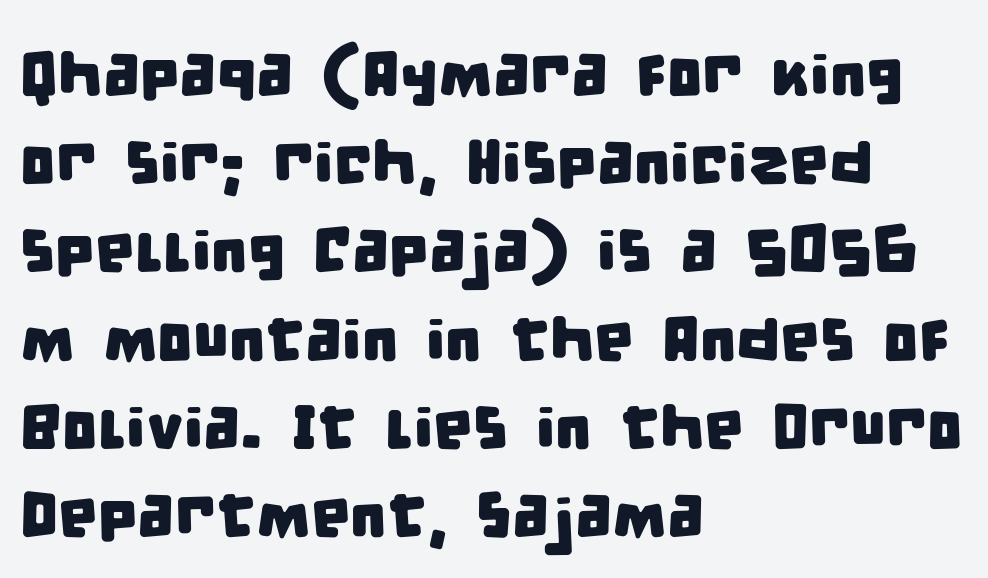
Vertical spacing — default. Descender tails drop into unmarked territory. Varying glyph widths throughout — classic text-font behaviour. The horizontal fit of the characters is conventional and even. I'd call this a sans setting — the letters go barefoot.
